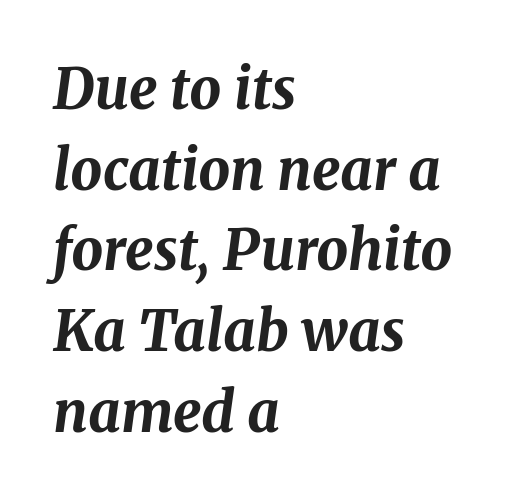
Q: Is the text bold? A: Yes.
Q: Is the text italic (slanted)? A: Yes, it leans right by about 8 degrees.
Q: Is the text underlined? A: No.
Q: How is the paragraph aligned? A: Left-aligned.
Q: Is the spacing between letters normal or unusually wide? A: Normal.
Q: Is the spacing between lines tight, normal or loose? A: Normal.
Q: Width (condensed, normal, or wide)? A: Normal.
Q: Stroke contrast? A: Medium.
Q: x-height? A: Medium.
Q: Monospaced? A: No.
